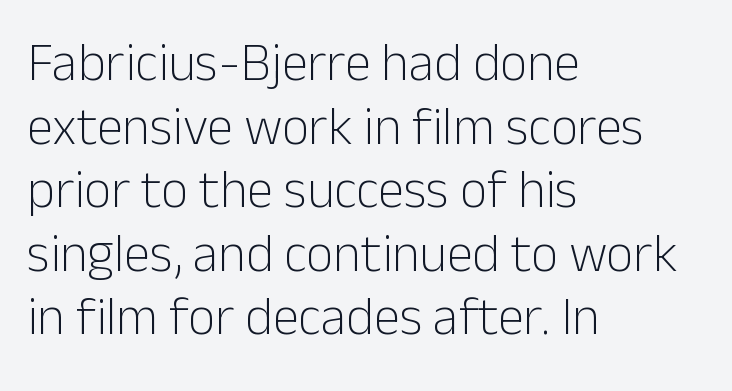
Q: Is the text bold? A: No.
Q: Is the text italic (slanted)? A: No, it is upright.
Q: Is the typeface a serif or a sans-serif typeface? A: Sans-serif.
Q: Is the text underlined? A: No.
Q: How is the paragraph aligned? A: Left-aligned.
Q: Is the spacing between letters normal or unusually wide? A: Normal.
Q: Width (condensed, normal, or wide)? A: Normal.
Q: Stroke contrast? A: Low.
Q: x-height? A: Medium.
Q: Monospaced? A: No.
